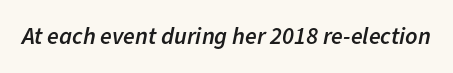
Q: Is the text bold? A: Semi-bold.
Q: Is the text italic (slanted)? A: Yes, it leans right by about 11 degrees.
Q: Is the text underlined? A: No.
Q: Is the spacing between letters normal or unusually wide? A: Normal.
